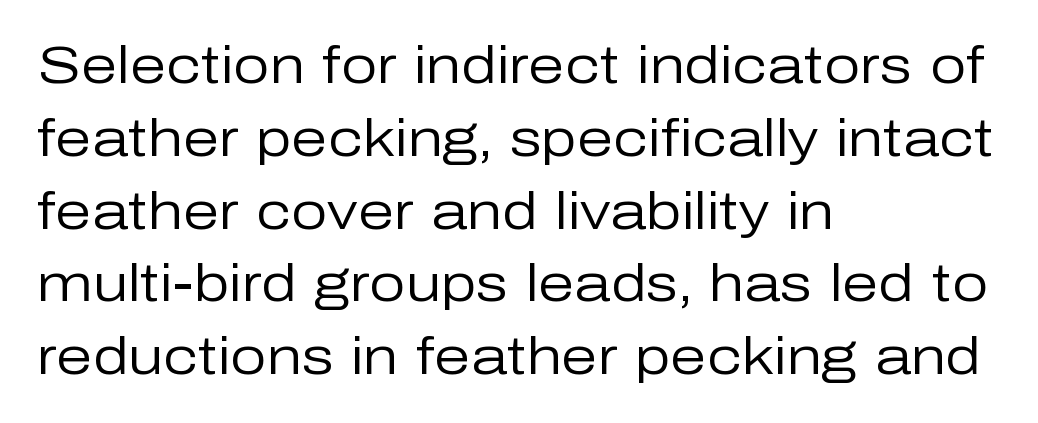
The image shows 52 px regular-weight sans-serif type, upright; set left-aligned, normal line spacing (1.4x), normal letter spacing, not underlined; low stroke contrast and a medium x-height.
